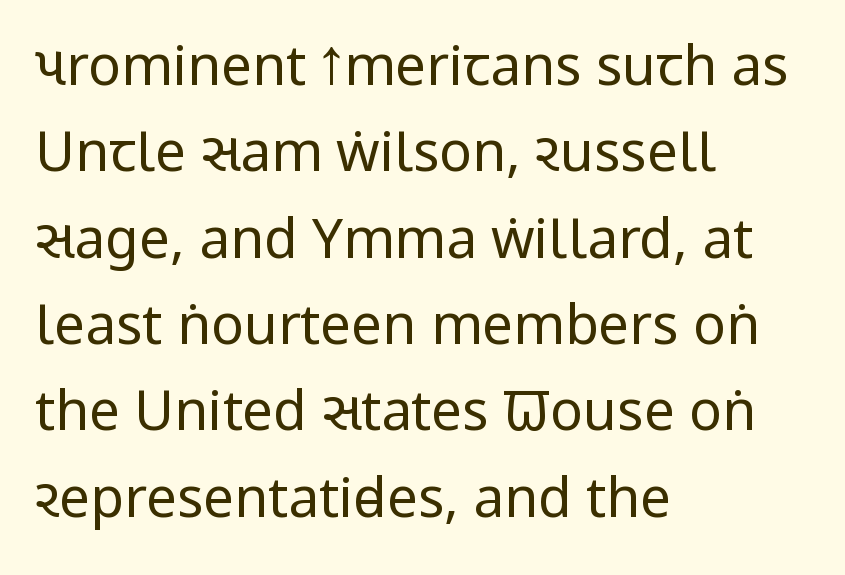
{"serif": "no", "italic": "no", "bold": "no", "weight": "regular", "width": "condensed", "stroke_contrast": "low", "x_height": "large", "monospaced": "no", "underline": "no", "align": "left", "line_spacing": "normal", "line_spacing_ratio": 1.57, "letter_spacing": "normal", "letter_spacing_em": 0.0, "glyph_px": 55}
